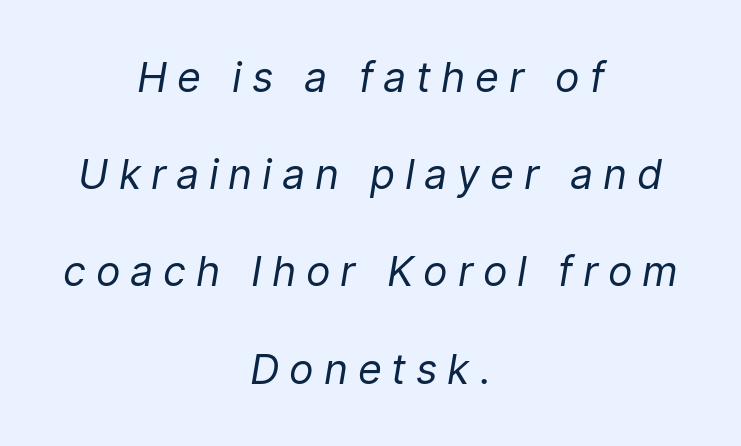
Every character sits at an angle, as italics do. Counters stay open thanks to moderate or lighter strokes. The rendering uses a large line-height, opening up the rows. The tracking reads as deliberately expanded to a designer's eye. Descenders are the only things crossing below the line.
